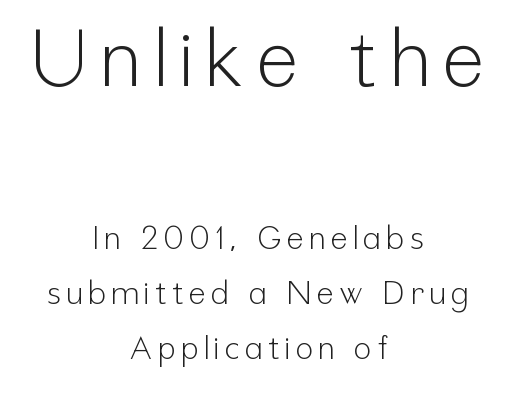
{"serif": "no", "italic": "no", "bold": "no", "weight": "light", "width": "condensed", "stroke_contrast": "low", "x_height": "medium", "monospaced": "no", "underline": "no", "align": "center", "line_spacing_ratio": 1.72, "larger_block": "first", "size_ratio": 2.47, "glyph_px": 79}
